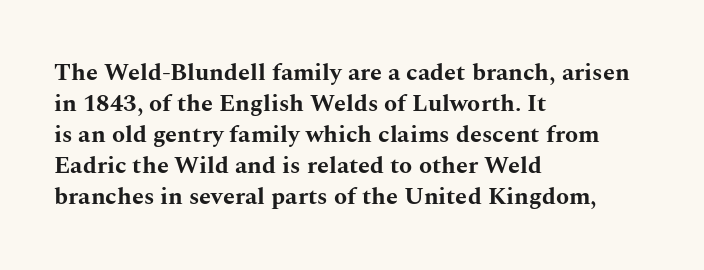
The image shows 24 px bold type, upright; set left-aligned, normal line spacing (1.29x), normal letter spacing, not underlined.
